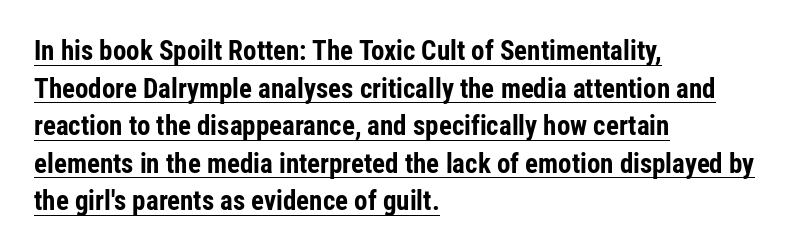
The image shows 27 px bold type, upright; set left-aligned, normal line spacing (1.39x), normal letter spacing, underlined.
